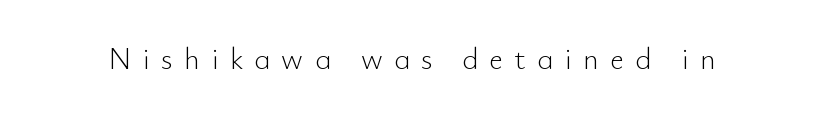
The image shows 30 px light sans-serif type, upright; set unusually wide letter spacing (+0.38 em), not underlined; low stroke contrast and a small x-height.
